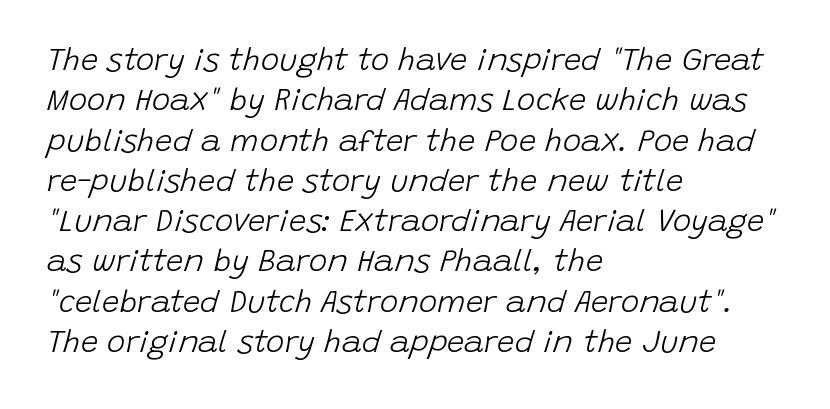
Q: Is the text bold? A: No.
Q: Is the text italic (slanted)? A: Yes, it leans right by about 15 degrees.
Q: Is the text underlined? A: No.
Q: How is the paragraph aligned? A: Left-aligned.
Q: Is the spacing between letters normal or unusually wide? A: Normal.
Q: Is the spacing between lines tight, normal or loose? A: Normal.
Q: Width (condensed, normal, or wide)? A: Normal.
Q: Stroke contrast? A: Low.
Q: x-height? A: Large.
Q: Monospaced? A: No.
